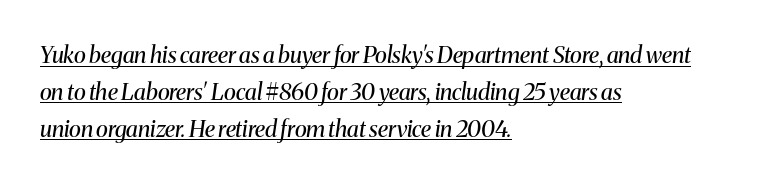
Q: Is the text bold? A: No.
Q: Is the text italic (slanted)? A: Yes, it leans right by about 8 degrees.
Q: Is the text underlined? A: Yes.
Q: How is the paragraph aligned? A: Left-aligned.
Q: Is the spacing between letters normal or unusually wide? A: Normal.
Q: Is the spacing between lines tight, normal or loose? A: Normal.
